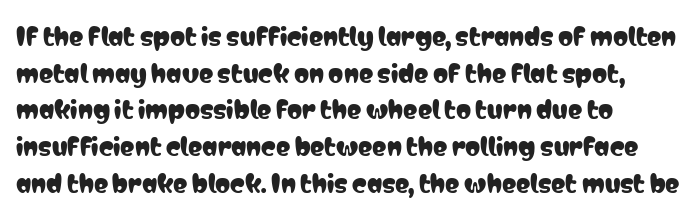
Unlike italic type, these characters show no tilt at all. Glyph-to-glyph distance matches everyday printed text. The line-height multiplier appears to be the usual default. The rag falls on the right side of this text block.
